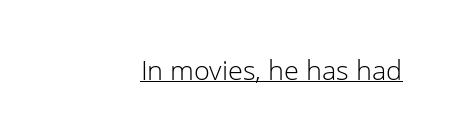
{"italic": "no", "bold": "no", "underline": "yes", "align": "right", "letter_spacing": "normal", "letter_spacing_em": 0.0, "glyph_px": 27}
